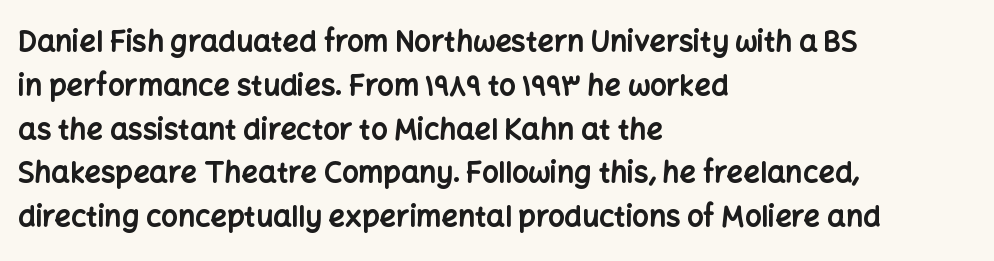
The face used here is a sans, in the tradition of grotesques and geometrics. The compositor pushed each line to the left boundary. A full-strength bold gives these letters their thick strokes. The gap between lines stays unmarked. There is no visible air inserted between adjacent glyphs. The face used here is proportionally spaced, like ordinary book or web type.
